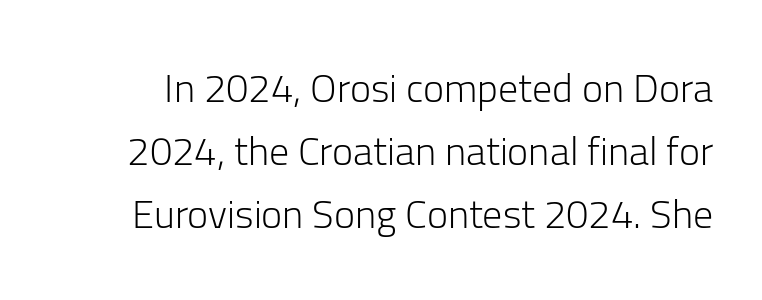
{"serif": "no", "italic": "no", "bold": "no", "weight": "light", "width": "normal", "stroke_contrast": "low", "x_height": "medium", "monospaced": "no", "underline": "no", "line_spacing": "normal", "line_spacing_ratio": 1.57, "letter_spacing": "normal", "letter_spacing_em": 0.0, "glyph_px": 40}
